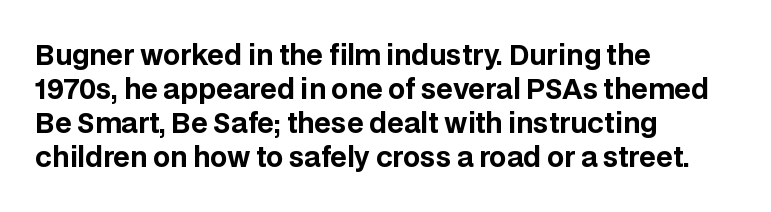
Does the weight exceed regular? Yes, all the way to bold. Short note: letters normally spaced. The space beneath each line is pristine and unruled. The typesetter chose a ragged-right arrangement here. Posture: vertical. The passage shown stacks its lines at a standard gap.
